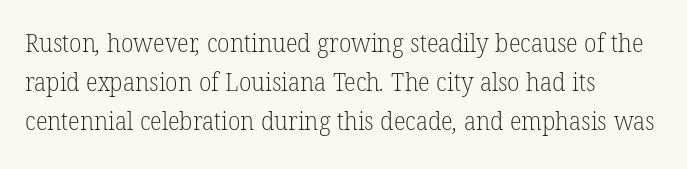
{"bold": "no", "underline": "no", "align": "left", "line_spacing": "normal", "line_spacing_ratio": 1.57, "letter_spacing": "normal", "letter_spacing_em": 0.0, "glyph_px": 25}
